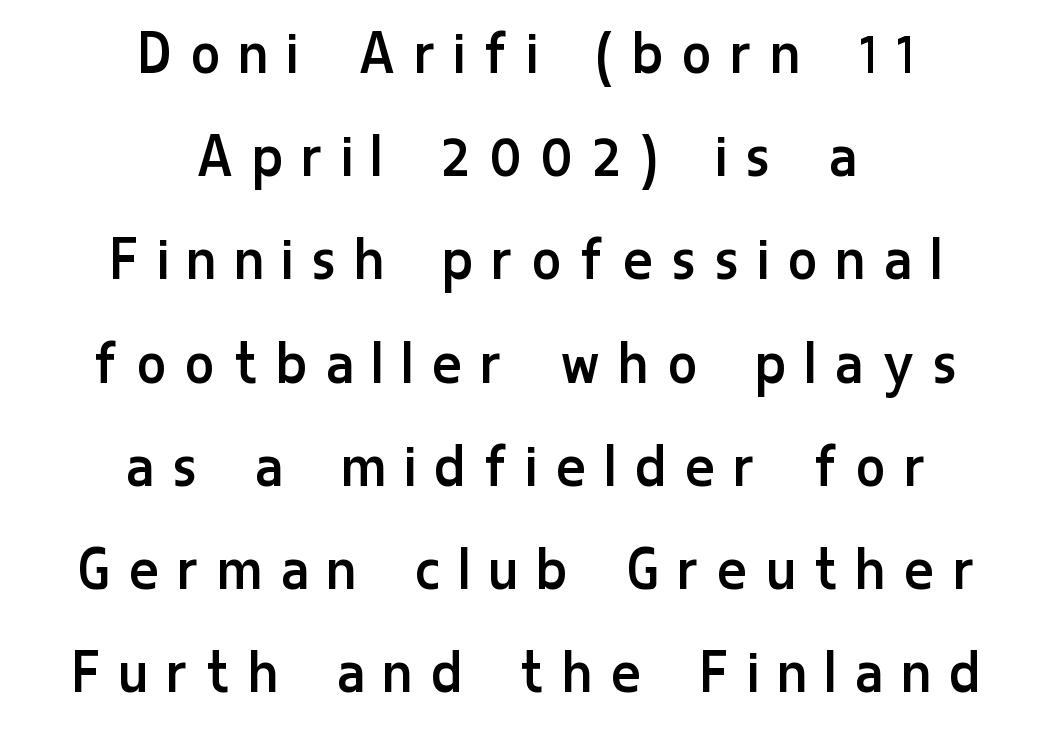
Spacing verdict: proportional, widths tailored to each character. The passage shown is not bold in any degree. The tracking reads as deliberately expanded to a designer's eye. A roman cut, with each character standing at attention. The lines sit at an ordinary, default distance from one another.
